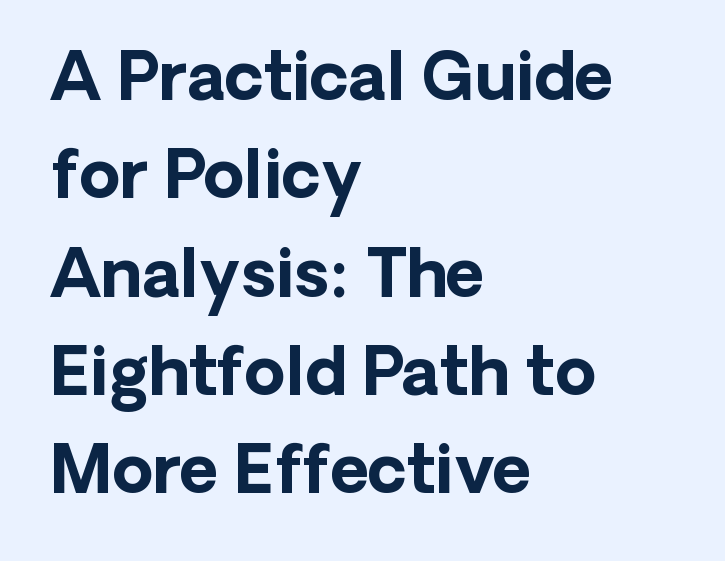
{"serif": "no", "italic": "no", "bold": "yes", "weight": "bold", "width": "normal", "stroke_contrast": "low", "x_height": "medium", "monospaced": "no", "underline": "no", "align": "left", "line_spacing": "normal", "line_spacing_ratio": 1.49, "letter_spacing": "normal", "letter_spacing_em": 0.0, "glyph_px": 66}
